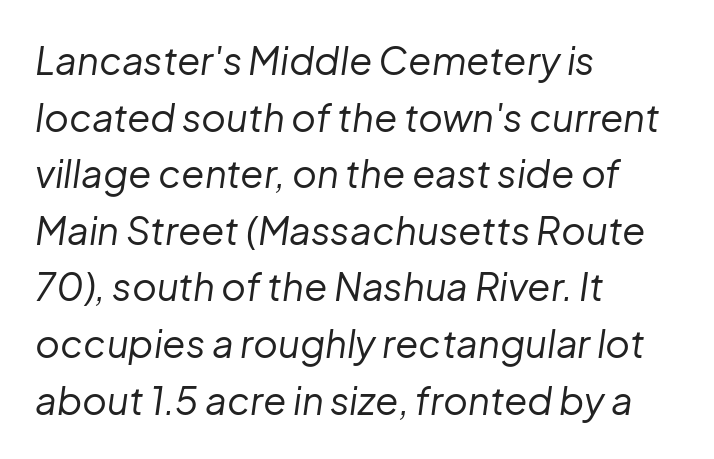
{"italic": "yes", "lean": "right", "slant_degrees": 8, "bold": "no", "weight": "regular", "width": "normal", "stroke_contrast": "low", "x_height": "medium", "monospaced": "no", "underline": "no", "align": "left", "line_spacing": "normal", "line_spacing_ratio": 1.49, "letter_spacing": "normal", "letter_spacing_em": 0.0, "glyph_px": 38}
